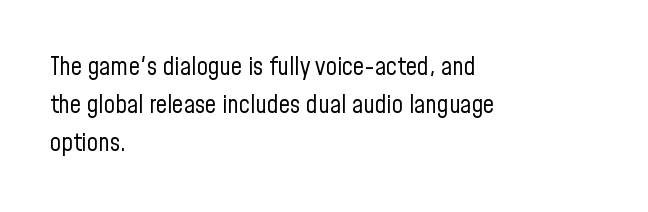
{"italic": "no", "bold": "no", "underline": "no", "align": "left", "line_spacing": "normal", "line_spacing_ratio": 1.52, "letter_spacing": "normal", "letter_spacing_em": 0.0, "glyph_px": 25}
